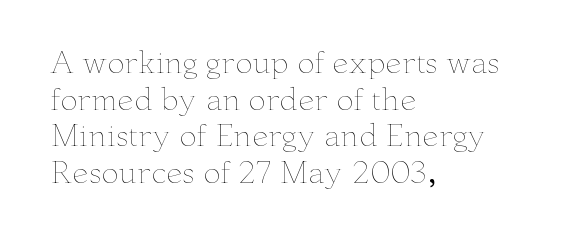
Style check: upright. Alignment: flush left. Looks like regular typesetting: each glyph gets only the width it needs. The typesetting does not lean heavy: it is not bold.
